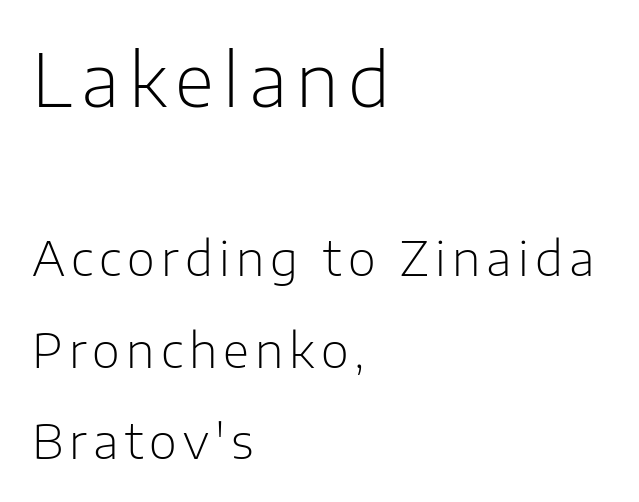
{"serif": "no", "italic": "no", "bold": "no", "weight": "light", "width": "normal", "stroke_contrast": "low", "x_height": "medium", "monospaced": "no", "underline": "no", "align": "left", "line_spacing": "loose", "line_spacing_ratio": 1.9, "larger_block": "first", "size_ratio": 1.5, "glyph_px": 72}
